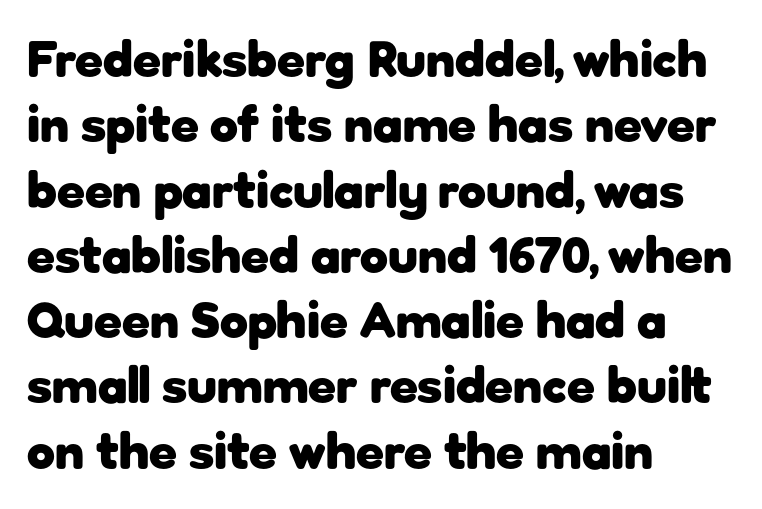
The strip under each line holds only bare page. The setting favours the left margin, as ordinary paragraphs usually do. Is there much room between lines? A standard amount, neither cramped nor airy. Nothing sits at the stroke ends, so this counts as sans-serif.
